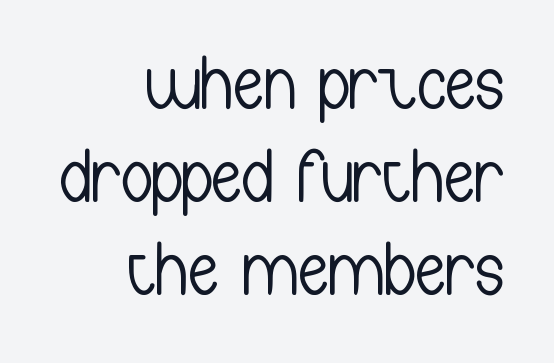
Q: Is the text bold? A: No.
Q: Is the text italic (slanted)? A: No, it is upright.
Q: Is the typeface a serif or a sans-serif typeface? A: Sans-serif.
Q: Is the text underlined? A: No.
Q: How is the paragraph aligned? A: Right-aligned.
Q: Is the spacing between letters normal or unusually wide? A: Normal.
Q: Width (condensed, normal, or wide)? A: Condensed.
Q: Stroke contrast? A: Low.
Q: x-height? A: Medium.
Q: Monospaced? A: No.
